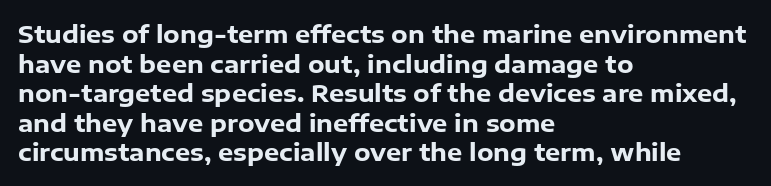
The image shows 24 px bold type, upright; set left-aligned, line spacing 1.23x, normal letter spacing, not underlined.
